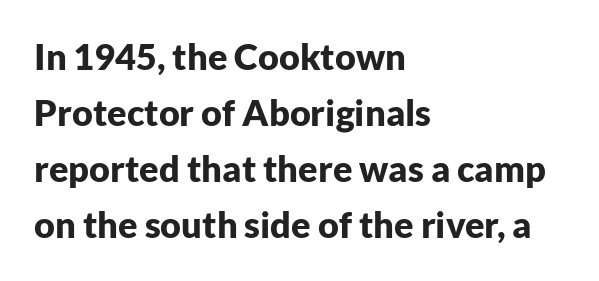
Q: Is the text bold? A: Yes.
Q: Is the text italic (slanted)? A: No, it is upright.
Q: Is the typeface a serif or a sans-serif typeface? A: Sans-serif.
Q: Is the text underlined? A: No.
Q: How is the paragraph aligned? A: Left-aligned.
Q: Is the spacing between letters normal or unusually wide? A: Normal.
Q: Is the spacing between lines tight, normal or loose? A: Normal.
Q: Width (condensed, normal, or wide)? A: Normal.
Q: Stroke contrast? A: Low.
Q: x-height? A: Medium.
Q: Monospaced? A: No.
